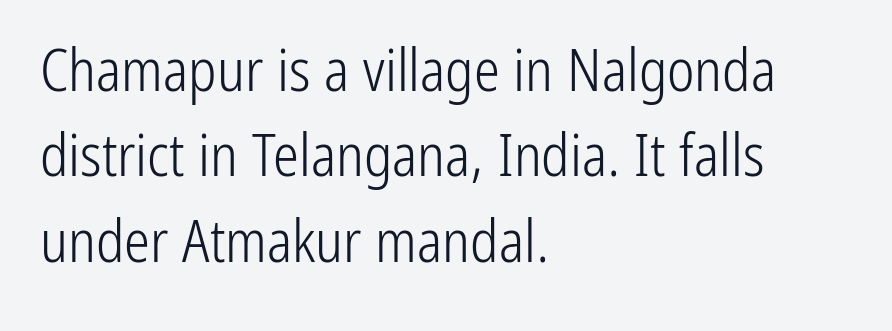
The space directly below the letters is spotless. What stands out about the letter spacing? Nothing — it is the standard amount. The designer left line spacing at the default. Vertical stems look standard width or narrower in stroke. One-word summary of the alignment: left.
